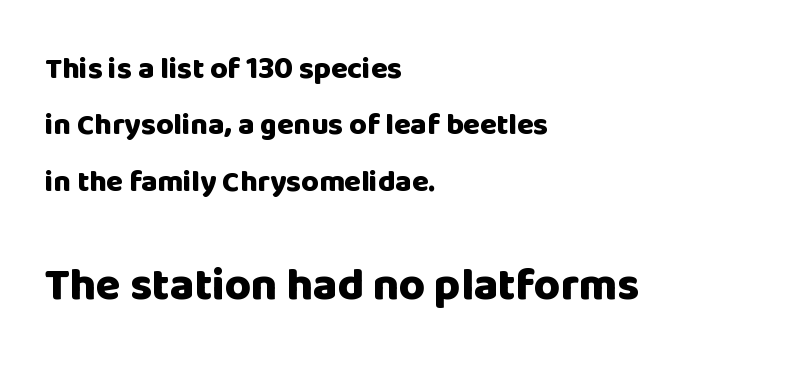
Letters rest on an invisible, unmarked baseline. Nope, not italic — everything's standing straight. Scale increases going downward across the two blocks. The line texture is even and compact thanks to regular tracking. Plenty of ink on the page — the face is bold.
